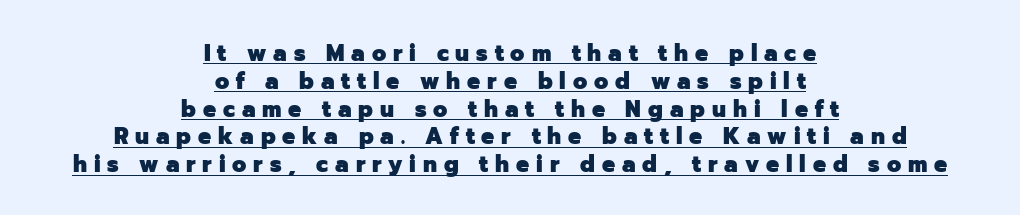
The image shows 23 px bold type, upright; set centered, line spacing 1.21x, unusually wide letter spacing (+0.3 em), underlined.
